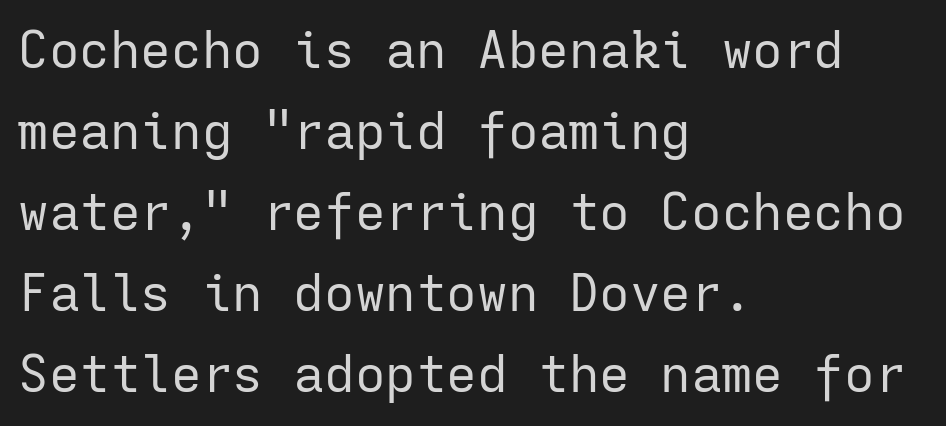
Q: Is the text bold? A: No.
Q: Is the text italic (slanted)? A: No, it is upright.
Q: Is the typeface a serif or a sans-serif typeface? A: Sans-serif.
Q: Is the text underlined? A: No.
Q: How is the paragraph aligned? A: Left-aligned.
Q: Is the spacing between letters normal or unusually wide? A: Normal.
Q: Is the spacing between lines tight, normal or loose? A: Normal.
Q: Width (condensed, normal, or wide)? A: Normal.
Q: Stroke contrast? A: Low.
Q: x-height? A: Medium.
Q: Monospaced? A: Yes.
